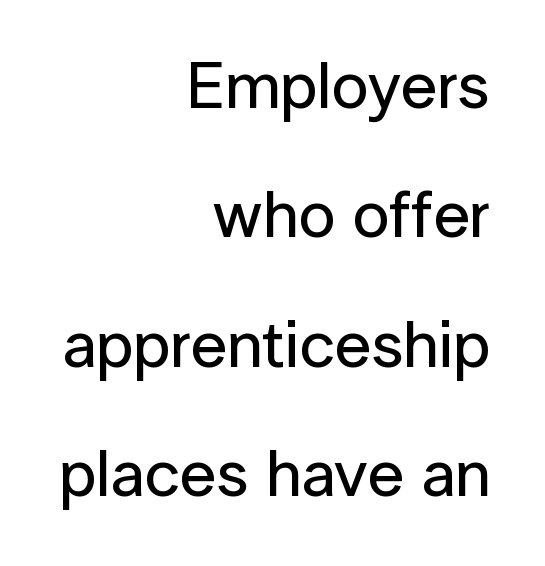
The image shows 66 px sans-serif type, upright; set right-aligned, loose line spacing (1.96x), normal letter spacing, not underlined; low stroke contrast and a medium x-height.
